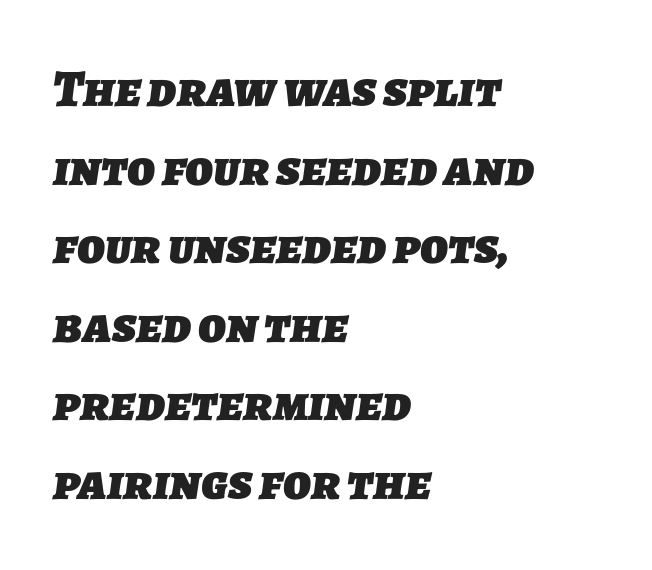
The image shows 52 px heavy sans-serif type; set left-aligned, normal line spacing (1.51x), normal letter spacing, not underlined; low stroke contrast and a medium x-height.
